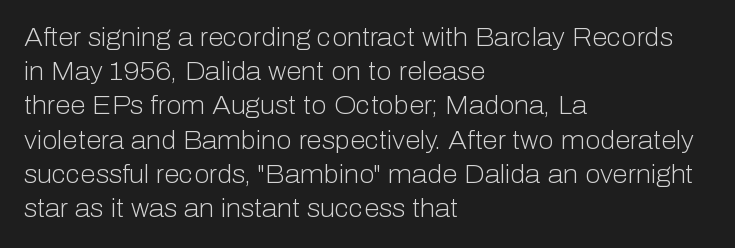
Q: Is the text bold? A: No.
Q: Is the text italic (slanted)? A: No, it is upright.
Q: Is the text underlined? A: No.
Q: How is the paragraph aligned? A: Left-aligned.
Q: Is the spacing between letters normal or unusually wide? A: Normal.
Q: Is the spacing between lines tight, normal or loose? A: Normal.
